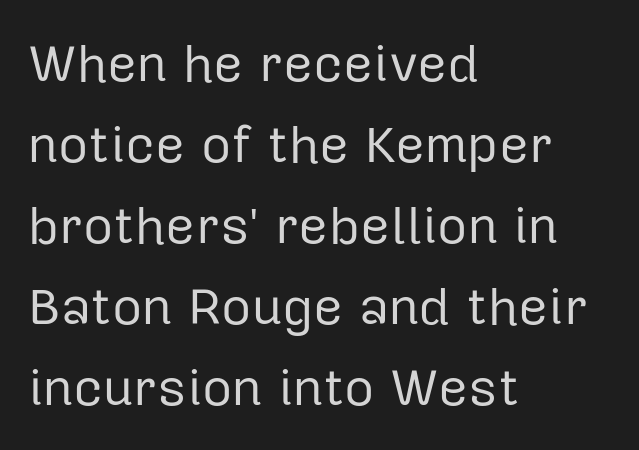
Ordinary non-slanted type is in use. Looks like regular typesetting: each glyph gets only the width it needs. Visually the block forms a straight wall on the left and a jagged coastline on the right. Each stroke keeps to a modest, everyday thickness or less.
